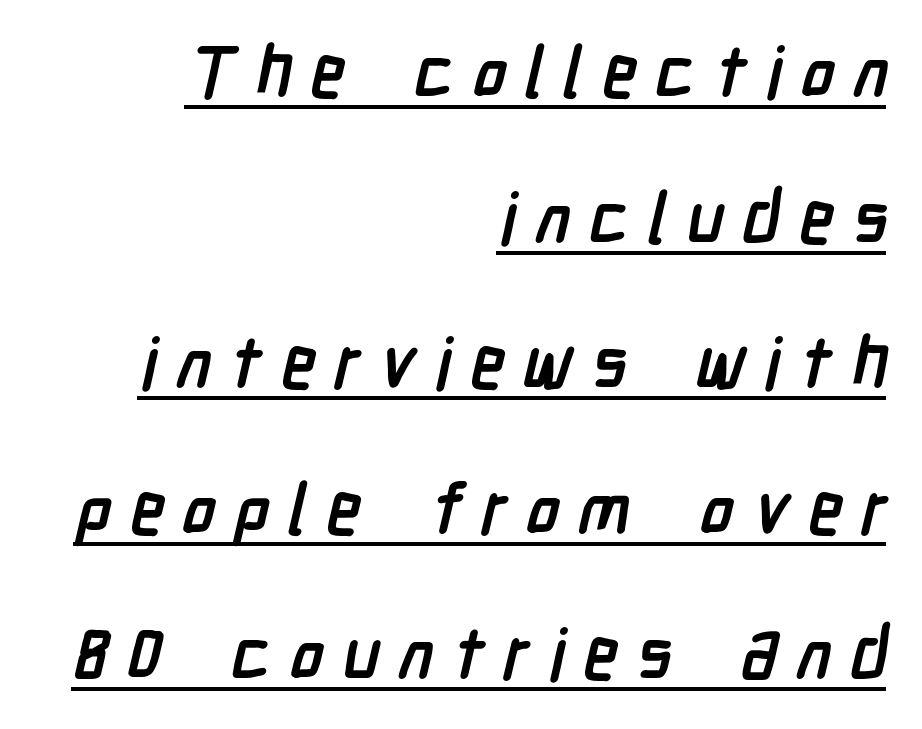
The image shows 71 px semibold, condensed sans-serif type; set right-aligned, loose line spacing (2.05x), unusually wide letter spacing (+0.26 em), underlined; low stroke contrast and a medium x-height.
